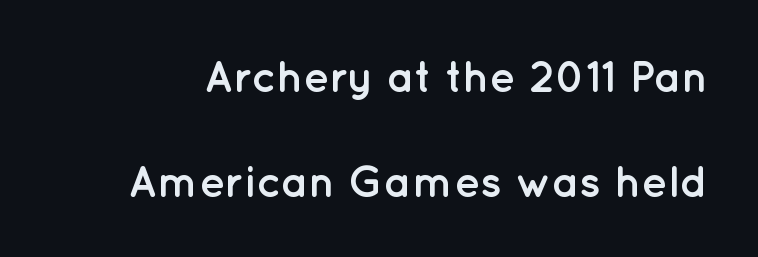
Q: Is the text bold? A: Yes.
Q: Is the text italic (slanted)? A: No, it is upright.
Q: Is the typeface a serif or a sans-serif typeface? A: Sans-serif.
Q: Is the text underlined? A: No.
Q: Is the spacing between letters normal or unusually wide? A: Normal.
Q: Is the spacing between lines tight, normal or loose? A: Loose.
Q: Width (condensed, normal, or wide)? A: Normal.
Q: Stroke contrast? A: Low.
Q: x-height? A: Medium.
Q: Monospaced? A: No.
